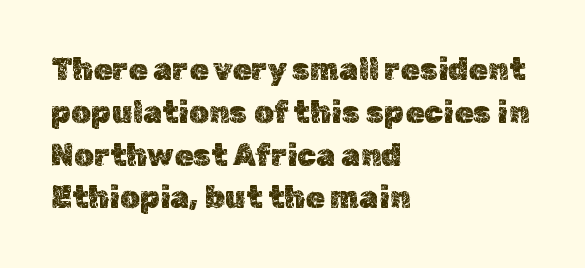
The image shows 31 px text type, upright; set left-aligned, normal line spacing (1.38x), normal letter spacing, not underlined; a medium x-height.
